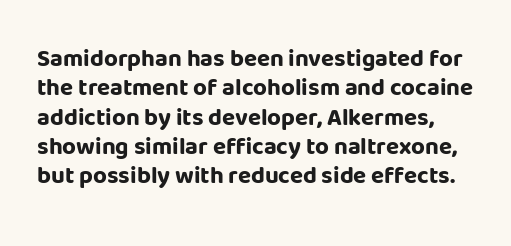
Spacing between characters is what you'd get straight out of the box. Vertical strokes here are truly vertical. A dark, heavy texture on the line: the type is bold. The glyphs are unaccompanied by any horizontal stroke below them.
